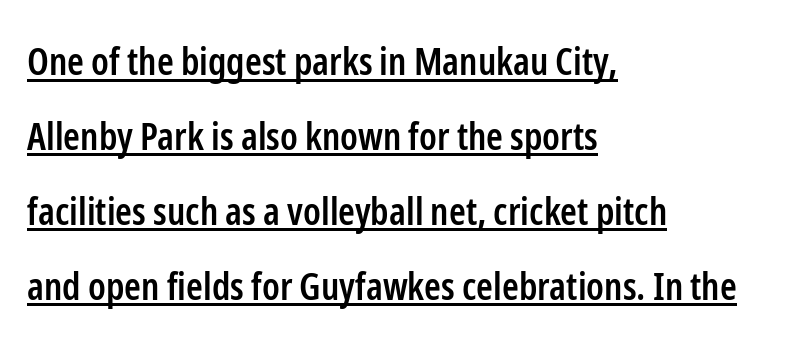
The axis of the letterforms is exactly vertical. Students, note that the glyphs here touch the page at normal intervals. Here the designer chose a conventional face with non-uniform glyph widths. Is there an underline? Yes — a line sits under the letters.
